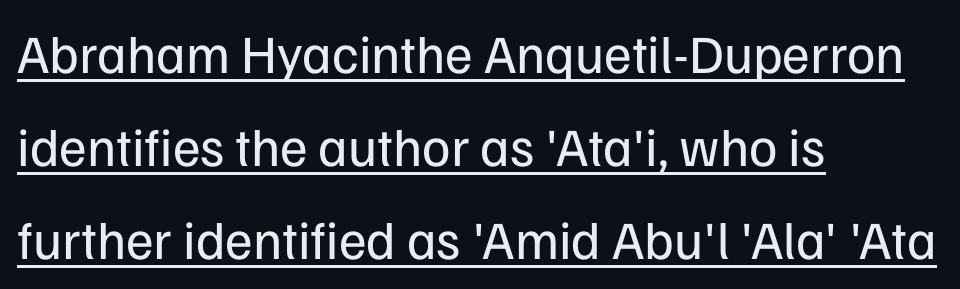
Q: Is the text bold? A: No.
Q: Is the text italic (slanted)? A: No, it is upright.
Q: Is the typeface a serif or a sans-serif typeface? A: Sans-serif.
Q: Is the text underlined? A: Yes.
Q: How is the paragraph aligned? A: Left-aligned.
Q: Is the spacing between letters normal or unusually wide? A: Normal.
Q: Width (condensed, normal, or wide)? A: Normal.
Q: Stroke contrast? A: Low.
Q: x-height? A: Medium.
Q: Monospaced? A: No.
